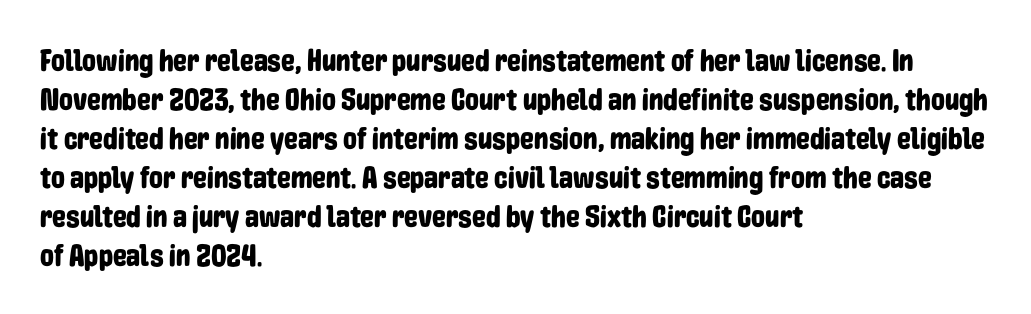
{"serif": "no", "italic": "no", "width": "condensed", "stroke_contrast": "low", "x_height": "medium", "monospaced": "no", "underline": "no", "align": "left", "line_spacing": "normal", "line_spacing_ratio": 1.26, "letter_spacing": "normal", "letter_spacing_em": 0.0, "glyph_px": 31}
